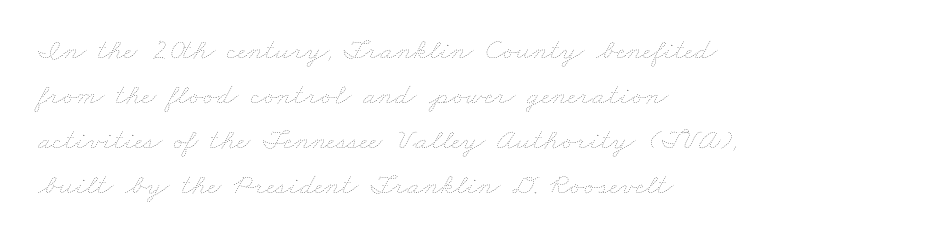
How would I describe the line gaps? Plain and ordinary. Decoration check: the copy has no underline. The typesetter chose a ragged-right arrangement here. A typesetter would call this proportional, since set widths differ per character. The rendering keeps characters at their native spacing.
